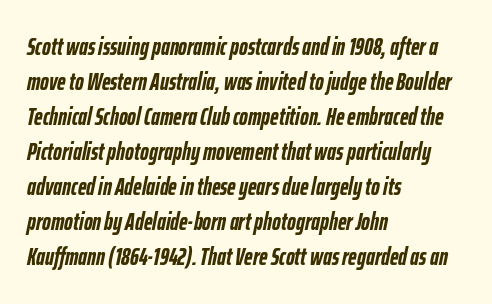
{"italic": "yes", "lean": "right", "slant_degrees": 12, "bold": "yes", "underline": "no", "align": "left", "line_spacing": "normal", "line_spacing_ratio": 1.46, "letter_spacing": "normal", "letter_spacing_em": 0.0, "glyph_px": 24}
